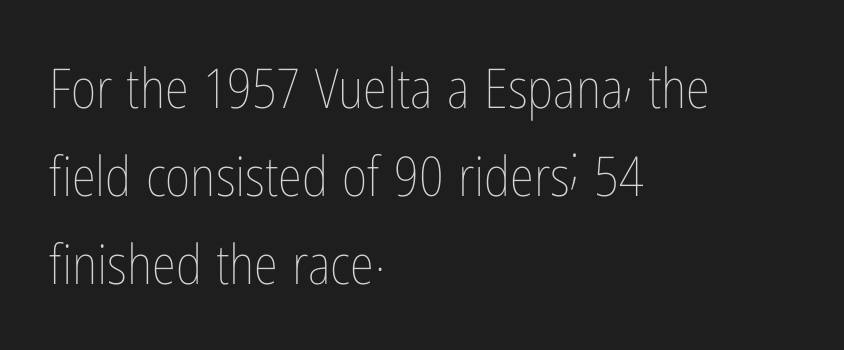
The image shows 55 px thin, condensed type, upright; set left-aligned, normal line spacing (1.6x), normal letter spacing, not underlined; low stroke contrast and a medium x-height.
